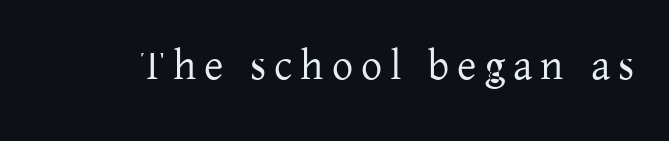
Q: Is the text italic (slanted)? A: No, it is upright.
Q: Is the typeface a serif or a sans-serif typeface? A: Serif.
Q: Is the text underlined? A: No.
Q: Width (condensed, normal, or wide)? A: Normal.
Q: Stroke contrast? A: Low.
Q: x-height? A: Medium.
Q: Monospaced? A: No.
